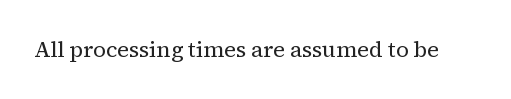
{"italic": "no", "bold": "no", "underline": "no", "letter_spacing": "normal", "letter_spacing_em": 0.0, "glyph_px": 22}
